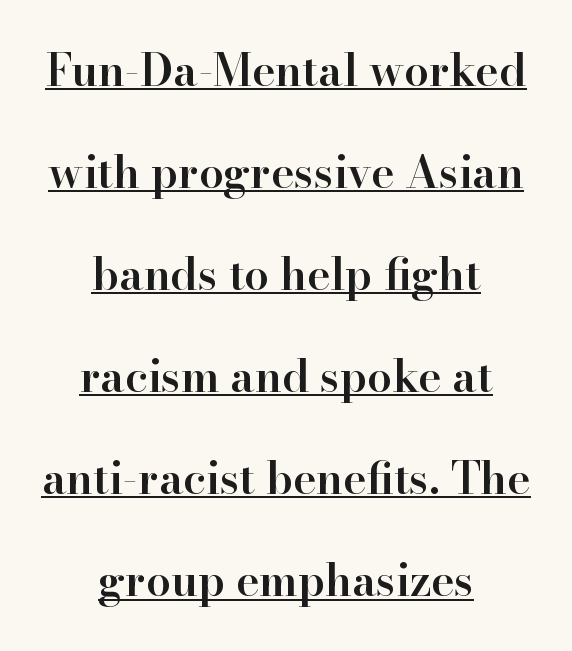
Q: Is the text bold? A: Semi-bold.
Q: Is the text italic (slanted)? A: No, it is upright.
Q: Is the typeface a serif or a sans-serif typeface? A: Serif.
Q: Is the text underlined? A: Yes.
Q: How is the paragraph aligned? A: Centered.
Q: Is the spacing between letters normal or unusually wide? A: Normal.
Q: Is the spacing between lines tight, normal or loose? A: Loose.
Q: Width (condensed, normal, or wide)? A: Normal.
Q: Stroke contrast? A: High.
Q: x-height? A: Small.
Q: Monospaced? A: No.
